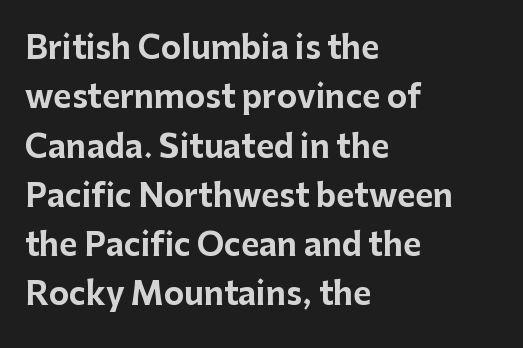
The image shows 31 px bold sans-serif type, upright; set left-aligned, normal line spacing (1.59x), normal letter spacing, not underlined; low stroke contrast and a medium x-height.
